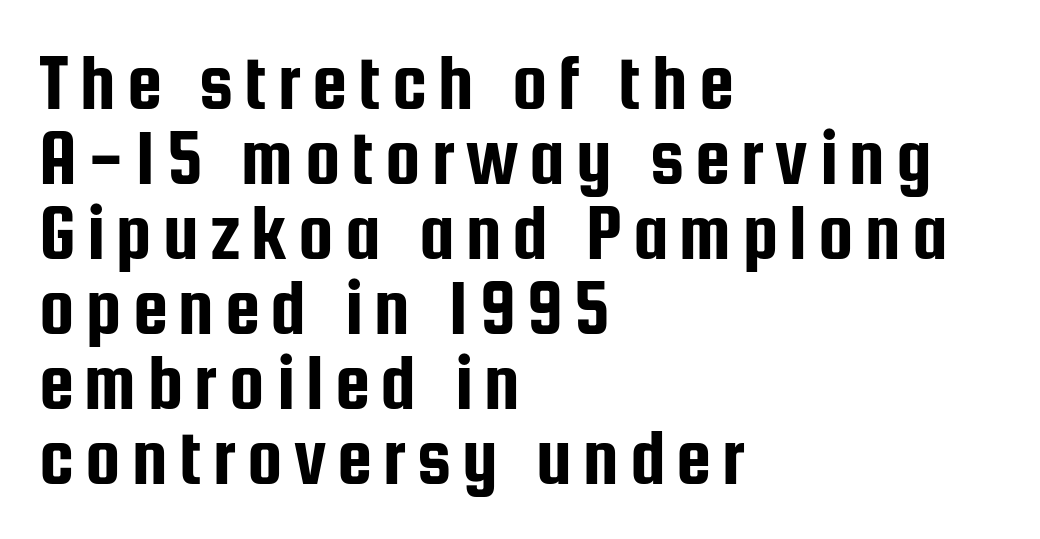
{"serif": "no", "italic": "no", "width": "condensed", "stroke_contrast": "low", "x_height": "medium", "monospaced": "no", "underline": "no", "align": "left", "line_spacing": "tight", "line_spacing_ratio": 0.95, "glyph_px": 79}
